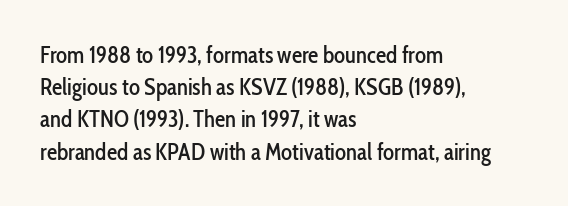
The image shows 23 px text type, upright; set left-aligned, normal line spacing (1.4x), normal letter spacing, not underlined.
